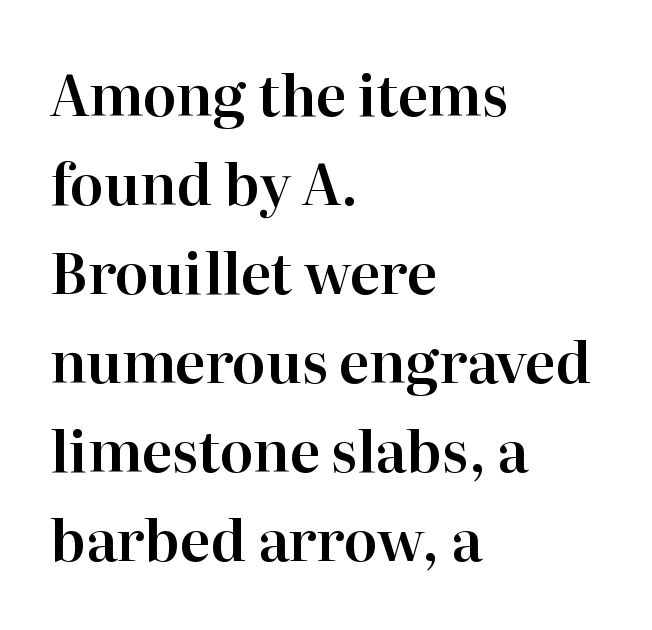
The image shows 56 px serif type, upright; set left-aligned, normal line spacing (1.59x), normal letter spacing, not underlined; high stroke contrast and a medium x-height.
